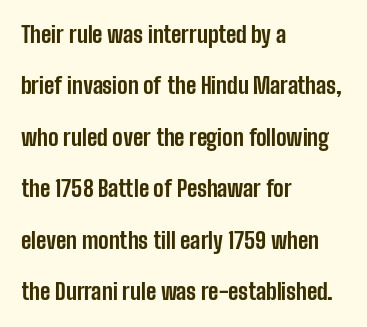
Q: Is the text bold? A: Yes.
Q: Is the text italic (slanted)? A: No, it is upright.
Q: Is the text underlined? A: No.
Q: How is the paragraph aligned? A: Left-aligned.
Q: Is the spacing between letters normal or unusually wide? A: Normal.
Q: Is the spacing between lines tight, normal or loose? A: Loose.
